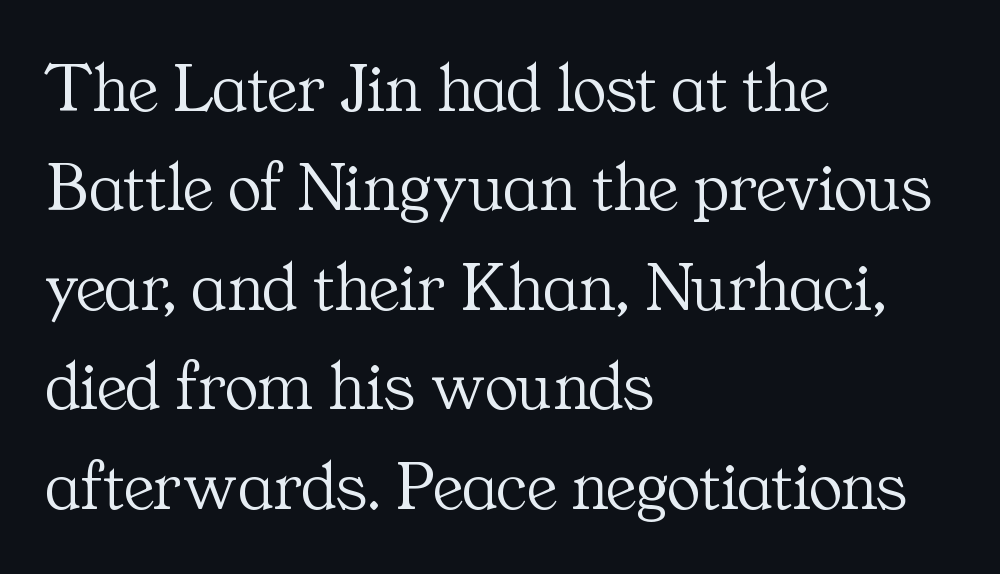
A roman cut, with each character standing at attention. Proportional: the letters do not fall into vertical columns. The ragged edge is on the right, which tells us the setting is flush left. The string is rendered with underlining switched off. The passage shown is not bold in any degree. A typesetter would label this face a serif.
